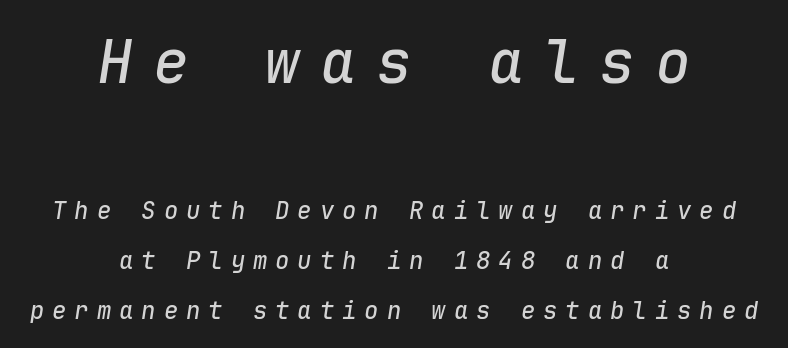
Q: Is the text italic (slanted)? A: Yes, it leans right by about 9 degrees.
Q: Is the text underlined? A: No.
Q: How is the paragraph aligned? A: Centered.
Q: Is the spacing between letters normal or unusually wide? A: Unusually wide.
Q: Is the spacing between lines tight, normal or loose? A: Loose.
Q: Which block of text is set in a larger size, the first (top) or the second (bottom)? A: The first (top) one.
Q: Width (condensed, normal, or wide)? A: Normal.
Q: Stroke contrast? A: Low.
Q: x-height? A: Medium.
Q: Monospaced? A: Yes.
